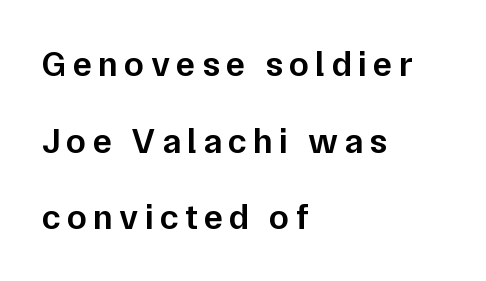
{"serif": "no", "italic": "no", "bold": "semi", "weight": "semibold", "width": "normal", "stroke_contrast": "low", "x_height": "medium", "monospaced": "no", "underline": "no", "align": "left", "line_spacing": "loose", "line_spacing_ratio": 2.13, "glyph_px": 36}
